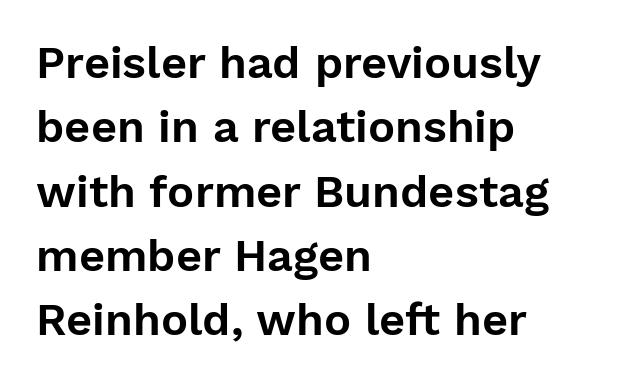
{"serif": "no", "italic": "no", "width": "normal", "stroke_contrast": "low", "x_height": "medium", "monospaced": "no", "underline": "no", "align": "left", "line_spacing": "normal", "line_spacing_ratio": 1.43, "letter_spacing": "normal", "letter_spacing_em": 0.0, "glyph_px": 45}
